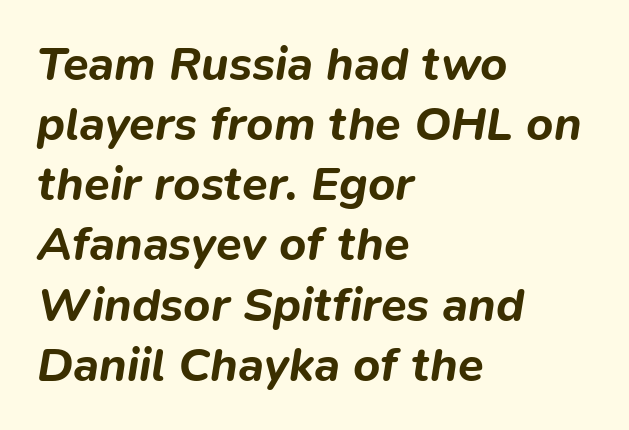
{"italic": "yes", "lean": "right", "slant_degrees": 9, "bold": "yes", "weight": "bold", "width": "normal", "stroke_contrast": "low", "x_height": "medium", "monospaced": "no", "underline": "no", "align": "left", "line_spacing": "normal", "line_spacing_ratio": 1.28, "letter_spacing": "normal", "letter_spacing_em": 0.0, "glyph_px": 47}
